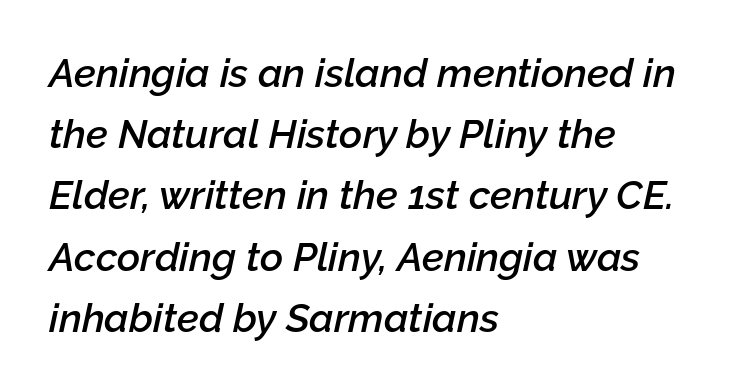
Underlining? Definitely not there. Firm but not heavy-handed strokes: this text is semibold. Glyph-to-glyph distance matches everyday printed text. The rag falls on the right side of this text block.
